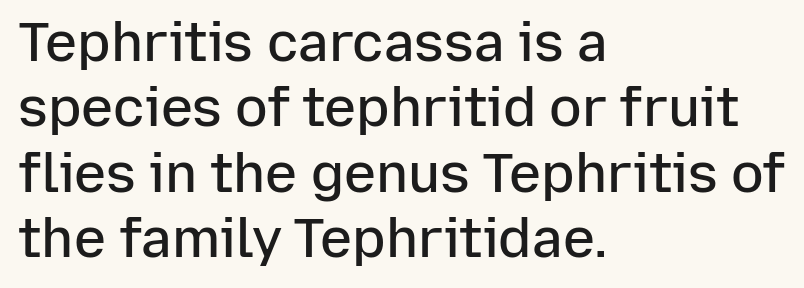
The tracking reads as untouched default to a designer's eye. Every stem runs plumb, perpendicular to the baseline. As a designer I'd log this as weight 600, semibold. Descender tails drop into unmarked territory. Which margin do the lines hug? The left one — the right edge is uneven.
